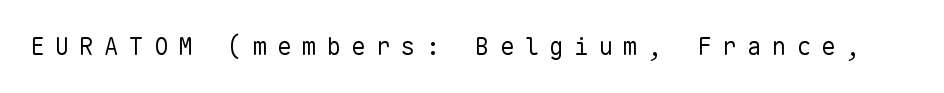
{"italic": "no", "bold": "no", "underline": "no", "letter_spacing": "wide", "letter_spacing_em": 0.43, "glyph_px": 24}
